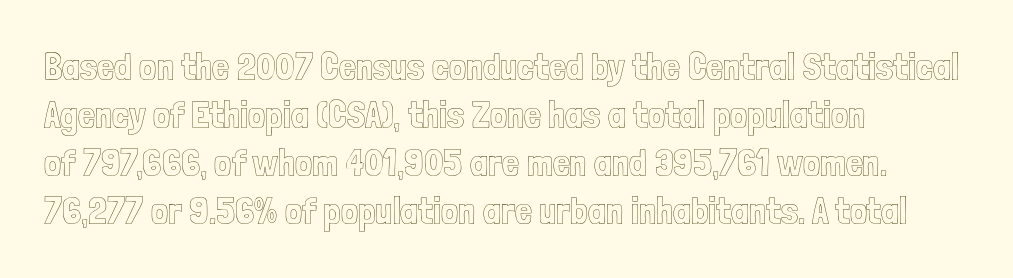
Left-aligned paragraph, ragged on the right. The gap between lines stays unmarked. The horizontal fit of the characters is conventional and even. The letters stand upright; this is a roman face. Note the varied advance widths — an 'i' is clearly narrower than an 'm'.
